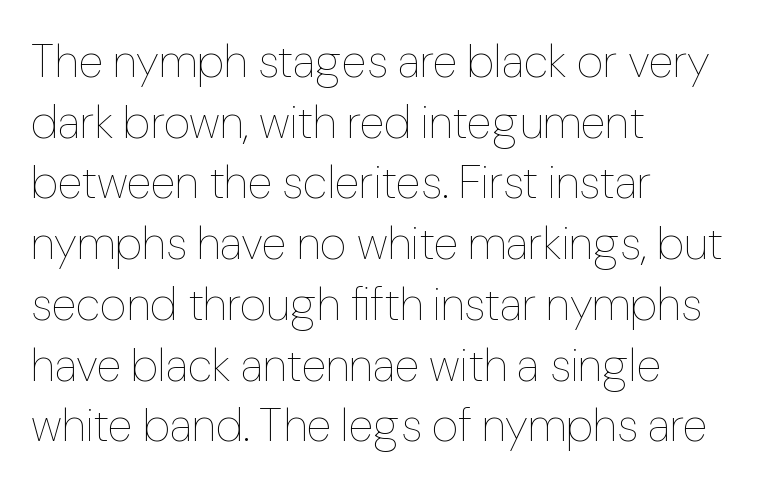
Q: Is the text bold? A: No.
Q: Is the text italic (slanted)? A: No, it is upright.
Q: Is the text underlined? A: No.
Q: How is the paragraph aligned? A: Left-aligned.
Q: Is the spacing between letters normal or unusually wide? A: Normal.
Q: Is the spacing between lines tight, normal or loose? A: Normal.
Q: Width (condensed, normal, or wide)? A: Normal.
Q: Stroke contrast? A: Low.
Q: x-height? A: Medium.
Q: Monospaced? A: No.
